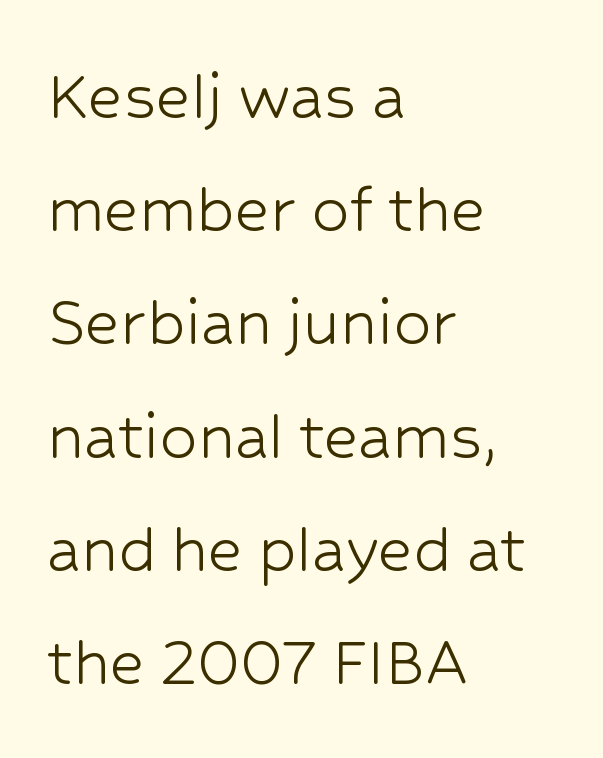
{"serif": "no", "italic": "no", "bold": "no", "weight": "light", "width": "normal", "stroke_contrast": "low", "x_height": "medium", "monospaced": "no", "underline": "no", "align": "left", "line_spacing": "normal", "line_spacing_ratio": 1.51, "letter_spacing": "normal", "letter_spacing_em": 0.0, "glyph_px": 75}
